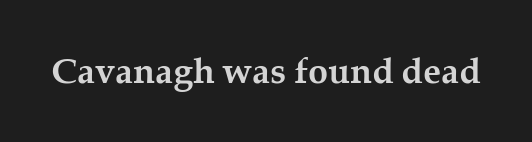
This sample has the flowing, uneven cadence of proportional lettering. The font's upright variant was chosen for this text. Plenty of ink on the page — the face is bold. Small tapered or slab feet sit at the stroke ends, so this counts as serif.
